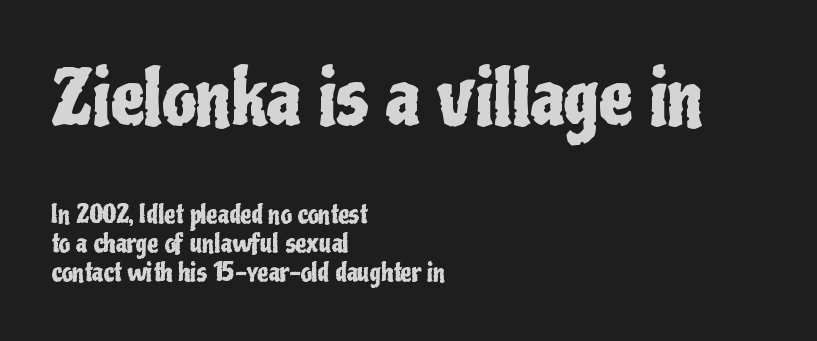
The image shows 75 px condensed sans-serif type, upright; set left-aligned, line spacing 1.16x, normal letter spacing, not underlined; the first (top) block is 3.0x larger; low stroke contrast and a medium x-height.
